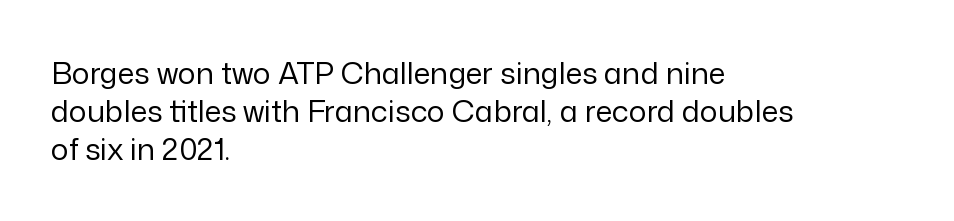
Letters have the restrained weight of plain body copy at most. Characters follow at the spacing the type designer built in. Honestly, there is no underline to notice here at all. The typesetter chose a ragged-right arrangement here. Character widths vary here, with narrow letters taking less room than wide ones. Normally led — the rows are evenly, conventionally spaced.
